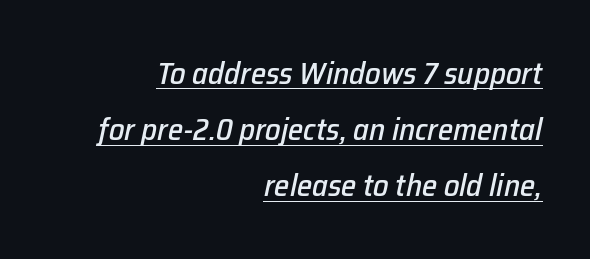
Q: Is the text italic (slanted)? A: Yes, it leans right by about 12 degrees.
Q: Is the text underlined? A: Yes.
Q: How is the paragraph aligned? A: Right-aligned.
Q: Is the spacing between letters normal or unusually wide? A: Normal.
Q: Width (condensed, normal, or wide)? A: Normal.
Q: Stroke contrast? A: Low.
Q: x-height? A: Medium.
Q: Monospaced? A: No.
